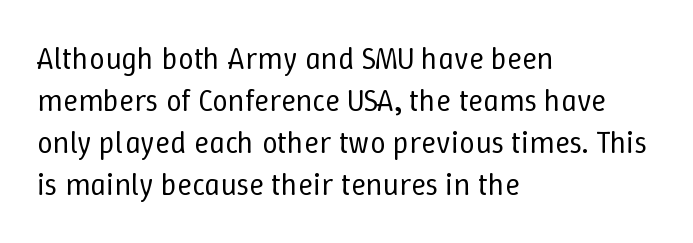
The image shows 31 px regular-weight type, upright; set left-aligned, normal line spacing (1.36x), normal letter spacing, not underlined; low stroke contrast and a medium x-height.
